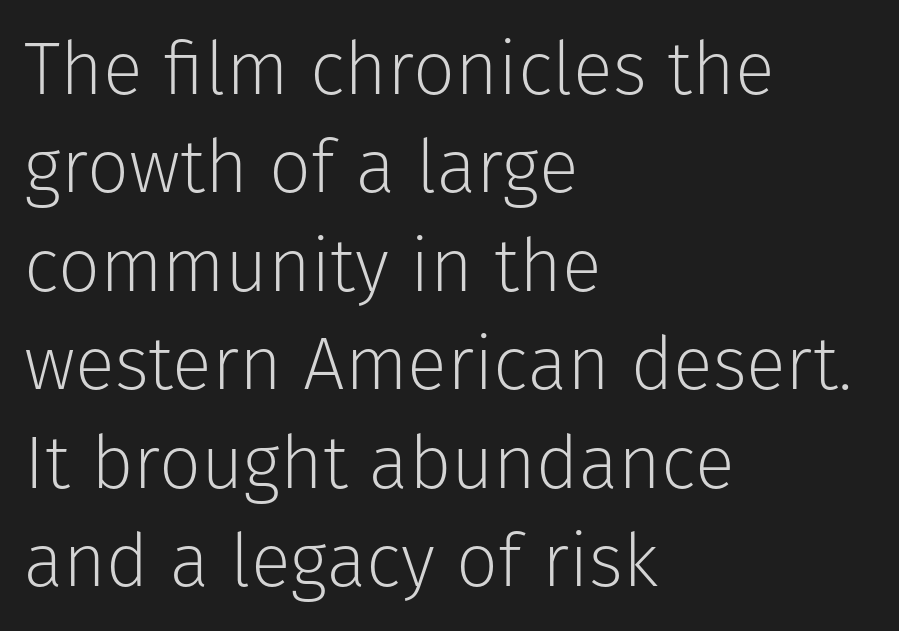
There is no visible air inserted between adjacent glyphs. Alignment: flush left. Style check: upright. No feet cap the strokes, marking this as sans-serif type. Quick note: underline off.
